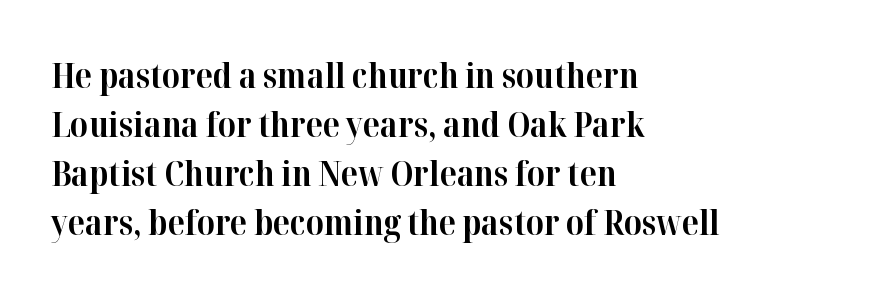
Posture: straight, roman, zero tilt. A typesetter would call this proportional, since set widths differ per character. Check the space under the baseline: it is left empty. Inter-character spacing is left at the font's built-in metrics.
